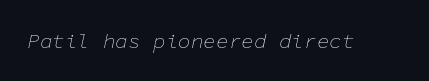
Compared with typical body copy, the letter spacing here is the same. Anything drawn beneath the words? Only blank space. Is this a heavy cut? Hardly; it is regular or lighter. A typesetter would mark this as italic.
